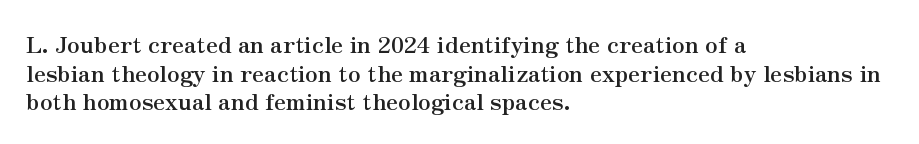
The image shows 23 px bold type, upright; set left-aligned, normal line spacing (1.25x), normal letter spacing, not underlined.
